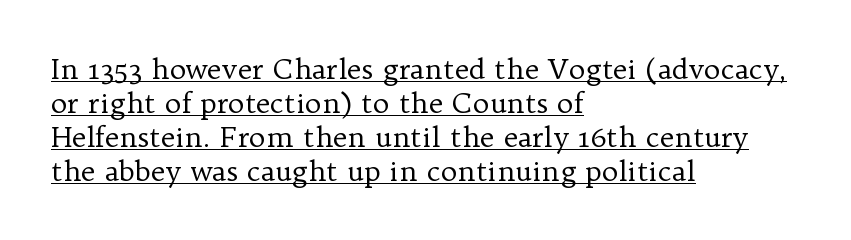
{"serif": "yes", "italic": "no", "bold": "no", "weight": "regular", "width": "normal", "stroke_contrast": "low", "x_height": "medium", "monospaced": "no", "underline": "yes", "align": "left", "line_spacing_ratio": 1.21, "letter_spacing": "normal", "letter_spacing_em": 0.0, "glyph_px": 28}
